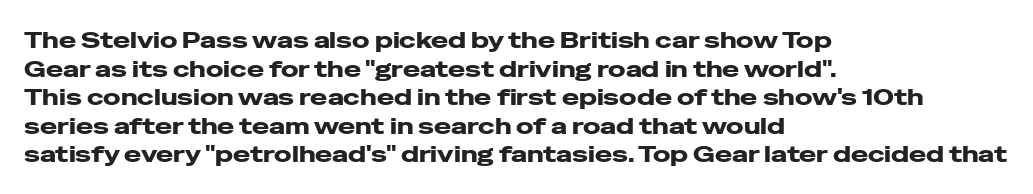
Q: Is the text italic (slanted)? A: No, it is upright.
Q: Is the text underlined? A: No.
Q: How is the paragraph aligned? A: Left-aligned.
Q: Is the spacing between letters normal or unusually wide? A: Normal.
